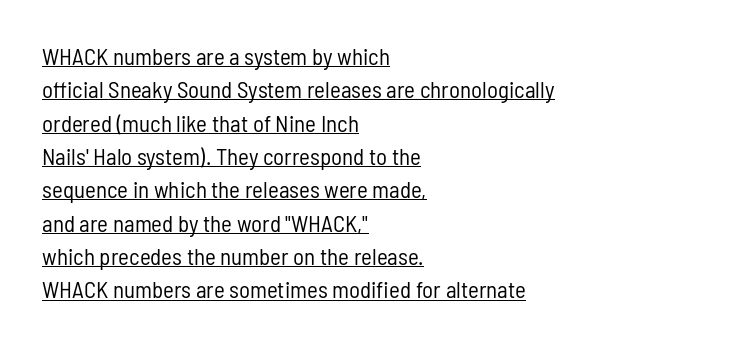
The vertical gap from one line to the next is medium. The characters are drawn with everyday or finer stroke widths. The specimen includes a rule beneath the text block's lines. The gaps between neighbouring characters are ordinary and unremarkable. These lines stack with their left ends in a neat column. This is roman type, the default non-slanted kind.
